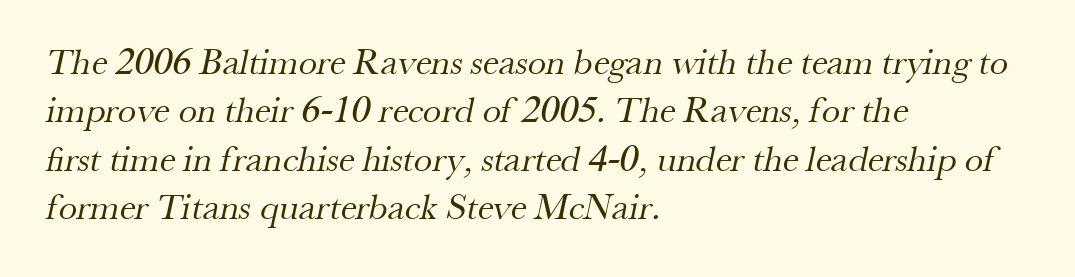
Stroke thickness stays within the range of a standard reading face or lighter. A serif font was chosen for this passage. This rendering features lettering with no underline. You could call the tracking neutral — neither tight nor loose. Horizontal alignment here is leftward, the default for most running prose. Varying glyph widths throughout — classic text-font behaviour.
